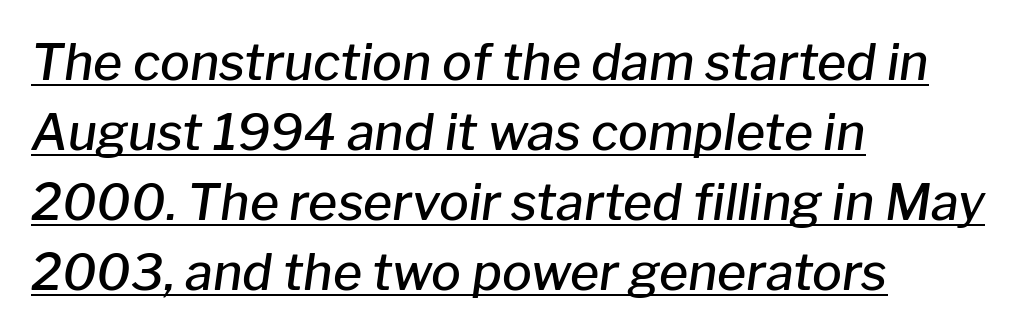
Q: Is the text bold? A: Semi-bold.
Q: Is the text italic (slanted)? A: Yes, it leans right by about 8 degrees.
Q: Is the text underlined? A: Yes.
Q: How is the paragraph aligned? A: Left-aligned.
Q: Is the spacing between letters normal or unusually wide? A: Normal.
Q: Is the spacing between lines tight, normal or loose? A: Normal.
Q: Width (condensed, normal, or wide)? A: Normal.
Q: Stroke contrast? A: Low.
Q: x-height? A: Medium.
Q: Monospaced? A: No.
